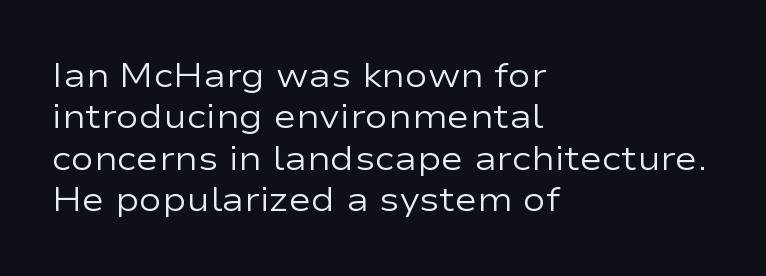
The image shows 34 px regular-weight, wide sans-serif type, upright; set left-aligned, line spacing 1.22x, normal letter spacing, not underlined; low stroke contrast and a medium x-height.
